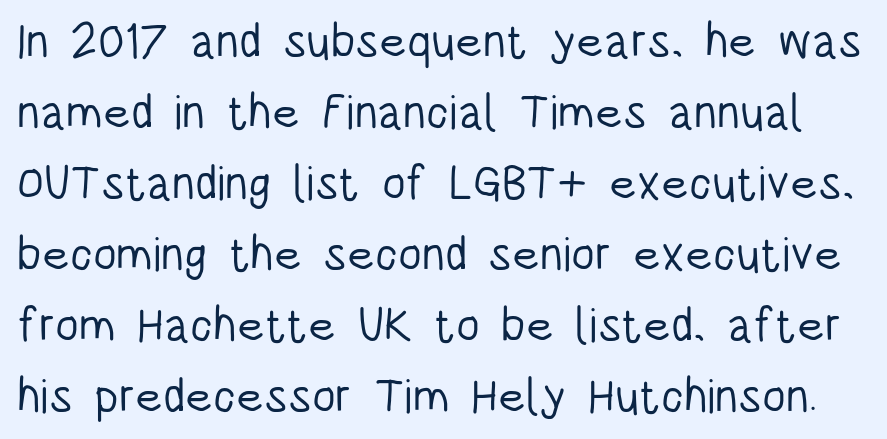
Q: Is the text bold? A: No.
Q: Is the text italic (slanted)? A: No, it is upright.
Q: Is the typeface a serif or a sans-serif typeface? A: Sans-serif.
Q: Is the text underlined? A: No.
Q: Is the spacing between letters normal or unusually wide? A: Normal.
Q: Is the spacing between lines tight, normal or loose? A: Normal.
Q: Width (condensed, normal, or wide)? A: Condensed.
Q: Stroke contrast? A: Low.
Q: x-height? A: Large.
Q: Monospaced? A: No.
